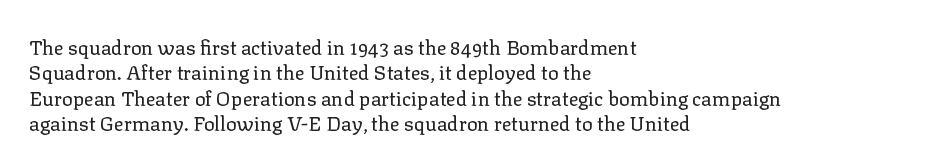
{"italic": "no", "bold": "no", "underline": "no", "align": "left", "line_spacing": "normal", "line_spacing_ratio": 1.27, "letter_spacing": "normal", "letter_spacing_em": 0.0, "glyph_px": 20}
